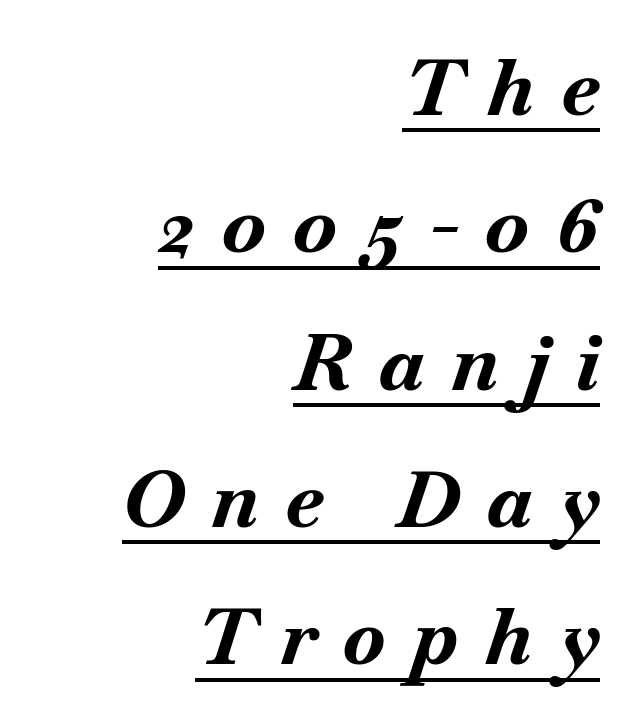
The image shows 78 px bold type, italic (leaning right); set right-aligned, line spacing 1.76x, unusually wide letter spacing (+0.35 em), underlined; medium stroke contrast and a small x-height.
